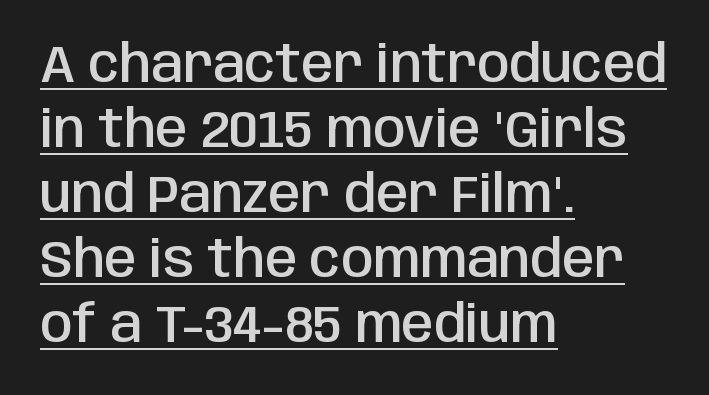
Q: Is the text bold? A: Semi-bold.
Q: Is the text italic (slanted)? A: No, it is upright.
Q: Is the typeface a serif or a sans-serif typeface? A: Sans-serif.
Q: Is the text underlined? A: Yes.
Q: How is the paragraph aligned? A: Left-aligned.
Q: Is the spacing between letters normal or unusually wide? A: Normal.
Q: Is the spacing between lines tight, normal or loose? A: Normal.
Q: Width (condensed, normal, or wide)? A: Condensed.
Q: Stroke contrast? A: Low.
Q: x-height? A: Large.
Q: Monospaced? A: No.
